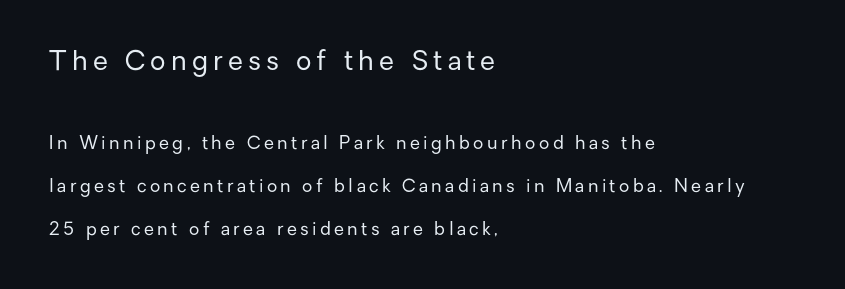
{"italic": "no", "bold": "no", "underline": "no", "align": "left", "line_spacing": "loose", "line_spacing_ratio": 2.38, "larger_block": "first", "size_ratio": 1.5, "glyph_px": 27}
